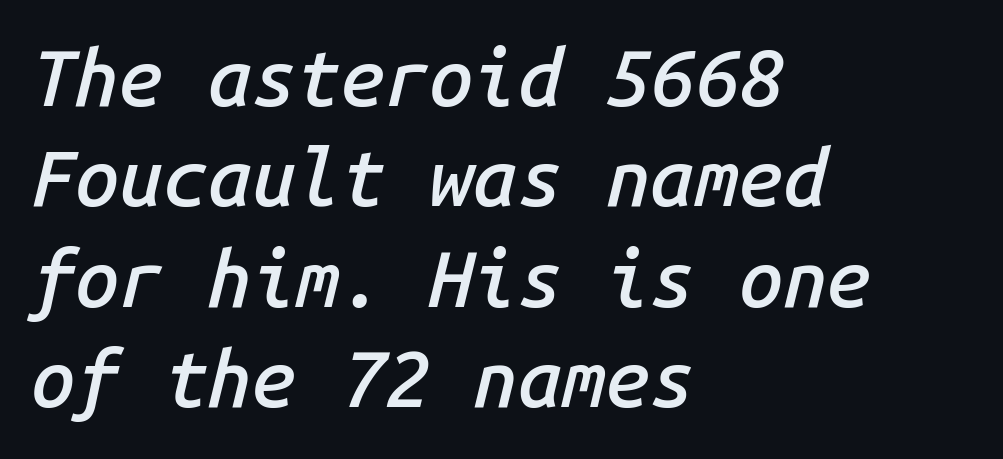
The image shows 79 px semibold type, italic (leaning right), monospaced; set left-aligned, normal line spacing (1.27x), normal letter spacing, not underlined; low stroke contrast and a medium x-height.
